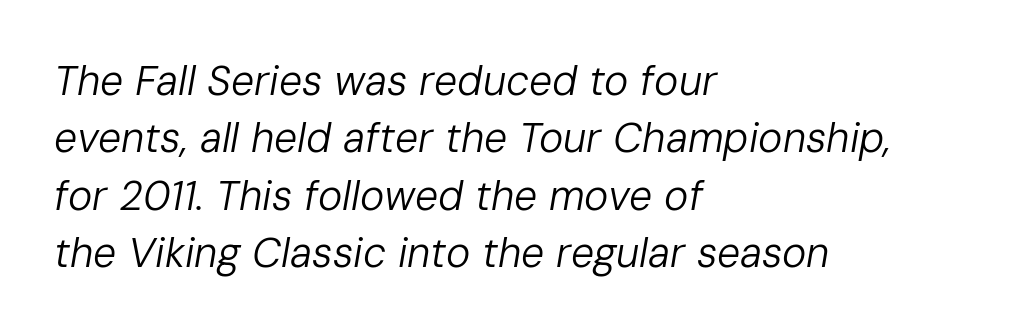
The image shows 41 px regular-weight type, italic (leaning right); set left-aligned, normal line spacing (1.4x), normal letter spacing, not underlined; low stroke contrast and a medium x-height.
